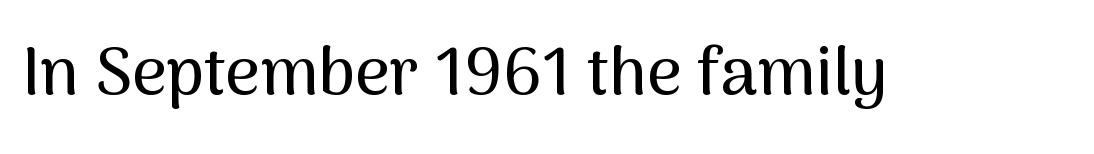
The letters carry no serifs — their stems end cleanly without finishing strokes. The strip under each line holds only bare page. A typesetter would call this proportional, since set widths differ per character. If you drew a line through each stem, it would be perfectly vertical. Does extra space separate the letters? No, they use regular spacing.
